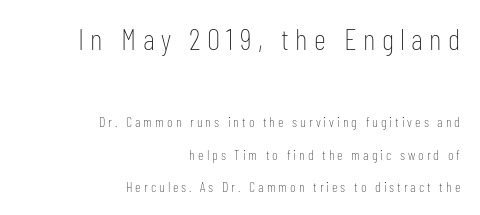
Q: Is the text bold? A: No.
Q: Is the text italic (slanted)? A: No, it is upright.
Q: Is the typeface a serif or a sans-serif typeface? A: Sans-serif.
Q: Is the text underlined? A: No.
Q: How is the paragraph aligned? A: Right-aligned.
Q: Is the spacing between letters normal or unusually wide? A: Unusually wide.
Q: Is the spacing between lines tight, normal or loose? A: Loose.
Q: Which block of text is set in a larger size, the first (top) or the second (bottom)? A: The first (top) one.
Q: Width (condensed, normal, or wide)? A: Condensed.
Q: Stroke contrast? A: Low.
Q: x-height? A: Medium.
Q: Monospaced? A: No.
